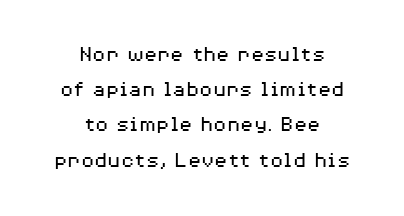
{"italic": "no", "bold": "no", "underline": "no", "align": "center", "line_spacing": "normal", "line_spacing_ratio": 1.6, "letter_spacing": "normal", "letter_spacing_em": 0.0, "glyph_px": 22}
